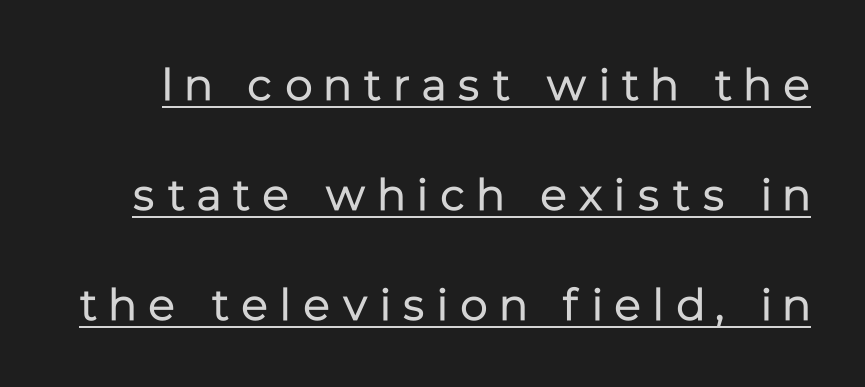
The lettering holds an erect, upright posture throughout. No extra ink here — the face is not bold. Tracking here is generous; glyphs stand well apart from one another. A rule runs beneath these lines of type. The line-height multiplier appears high, well above default.
